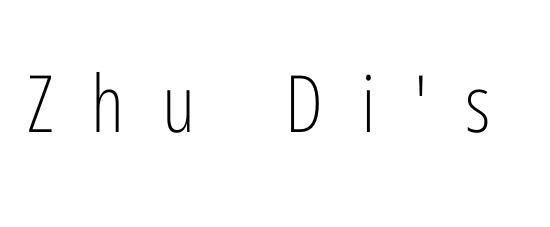
The image shows 79 px light, condensed sans-serif type, upright; set unusually wide letter spacing (+0.48 em), not underlined; low stroke contrast and a medium x-height.
